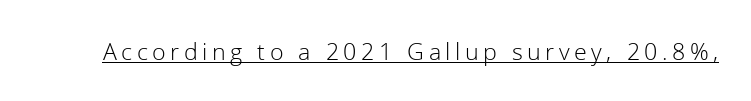
The image shows 25 px text type, upright; set underlined.
